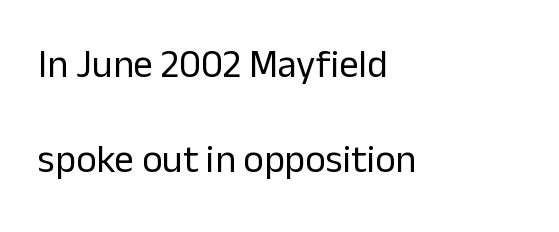
The image shows 39 px regular-weight sans-serif type, upright; set left-aligned, loose line spacing (2.44x), normal letter spacing, not underlined; low stroke contrast and a medium x-height.
